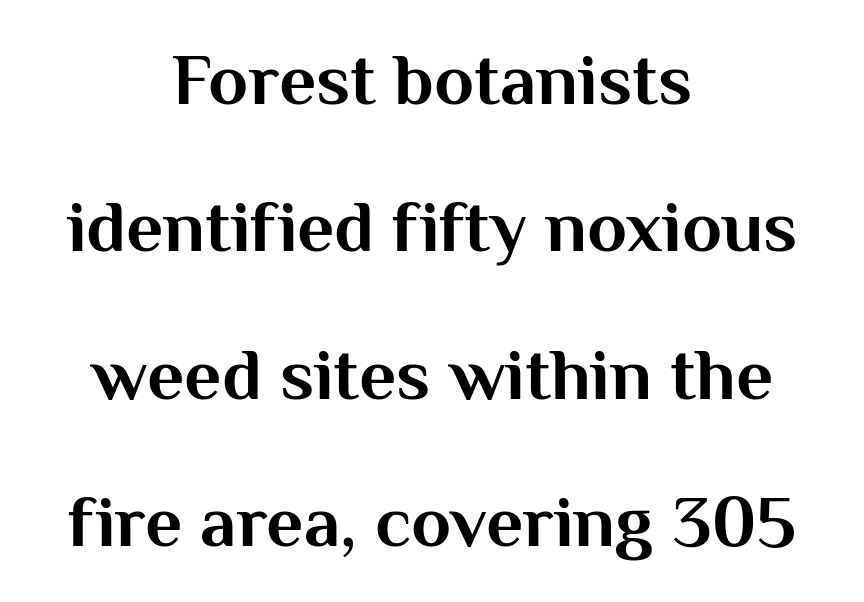
The characters look thick and weighty, a clear bold. These lines are rendered in a variable-pitch font. The passage shown is not underscored anywhere. Upright lettering throughout.
